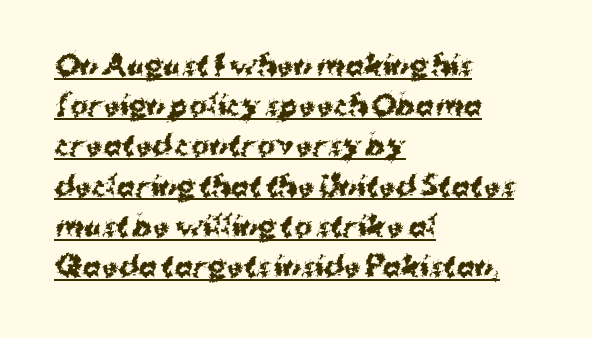
The typesetting leans heavy: a genuine bold. Words appear dense and cohesive because spacing is normal. Notice how descenders clear the ascenders below comfortably — that's standard leading. Check the space under the baseline: a stroke is drawn there. These lines stack with their left ends in a neat column.
